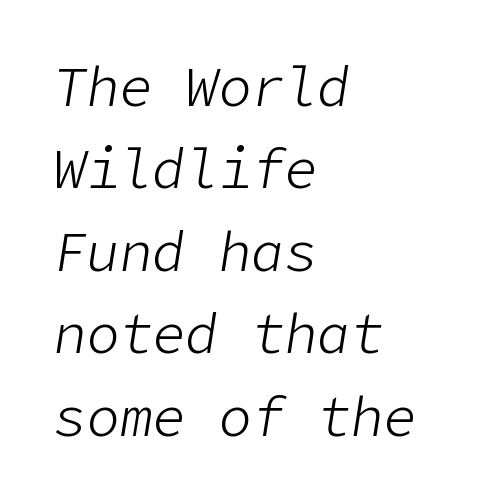
The image shows 55 px light type, italic (leaning right); set left-aligned, normal line spacing (1.5x), normal letter spacing, not underlined; low stroke contrast and a medium x-height.
